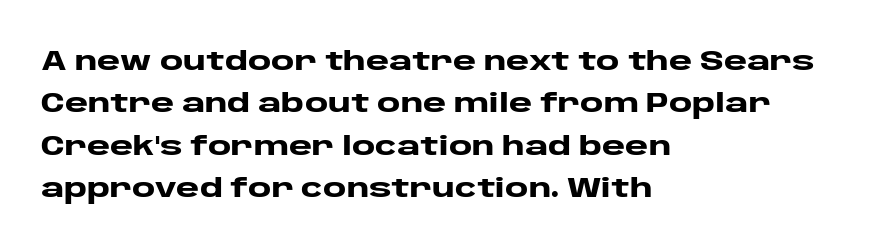
The image shows 28 px heavy, wide sans-serif type, upright; set left-aligned, normal line spacing (1.51x), normal letter spacing, not underlined; low stroke contrast and a large x-height.
